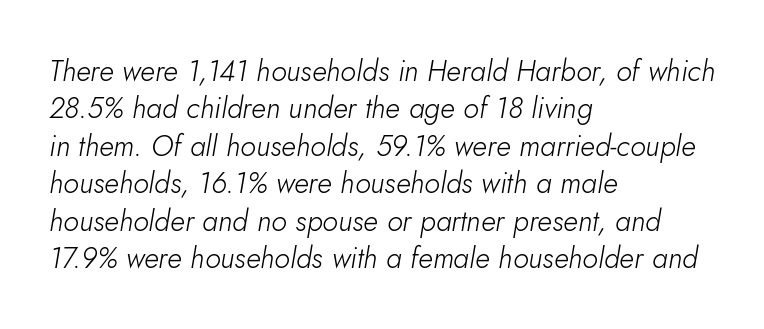
The image shows 29 px light type, italic (leaning right); set left-aligned, normal line spacing (1.29x), normal letter spacing, not underlined; low stroke contrast and a small x-height.
